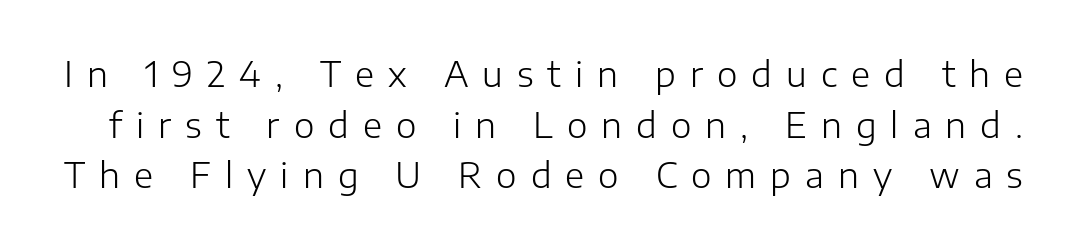
Are there feet on the stems? There aren't — it's a sans. Rule under the text: the space is simply empty. Here the designer chose a conventional face with non-uniform glyph widths. Leading matches the norm, producing a regular column. Characters remain perfectly vertical along every line. Stem width sits at or under what a default text font uses.
